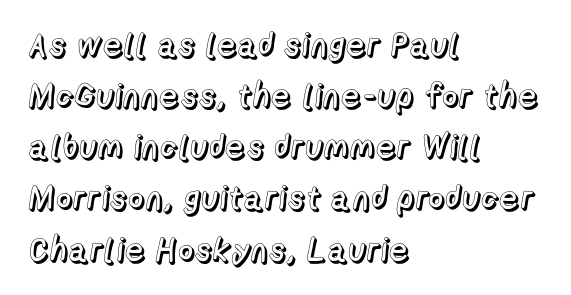
Q: Is the text italic (slanted)? A: Yes.
Q: Is the text underlined? A: No.
Q: How is the paragraph aligned? A: Left-aligned.
Q: Is the spacing between letters normal or unusually wide? A: Normal.
Q: Is the spacing between lines tight, normal or loose? A: Normal.
Q: Width (condensed, normal, or wide)? A: Normal.
Q: x-height? A: Medium.
Q: Monospaced? A: No.
